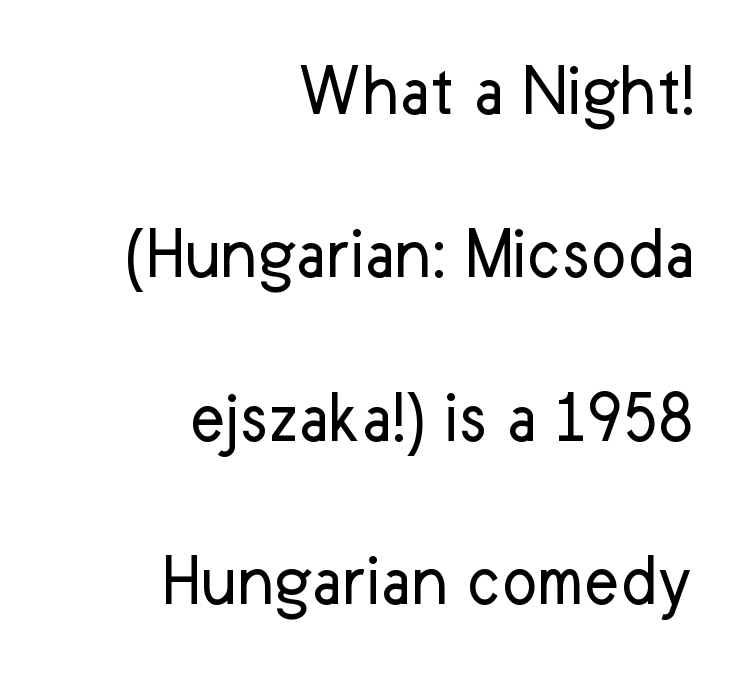
{"serif": "no", "italic": "no", "bold": "no", "weight": "regular", "width": "normal", "stroke_contrast": "low", "x_height": "medium", "monospaced": "no", "underline": "no", "align": "right", "line_spacing": "loose", "line_spacing_ratio": 2.18, "letter_spacing": "normal", "letter_spacing_em": 0.0, "glyph_px": 75}
